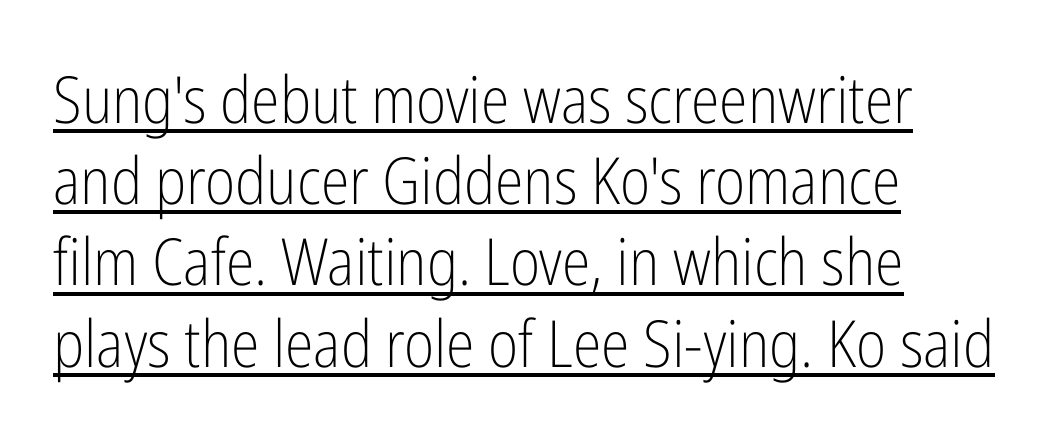
The image shows 65 px light, condensed sans-serif type, upright; set left-aligned, normal line spacing (1.25x), normal letter spacing, underlined; low stroke contrast and a medium x-height.
